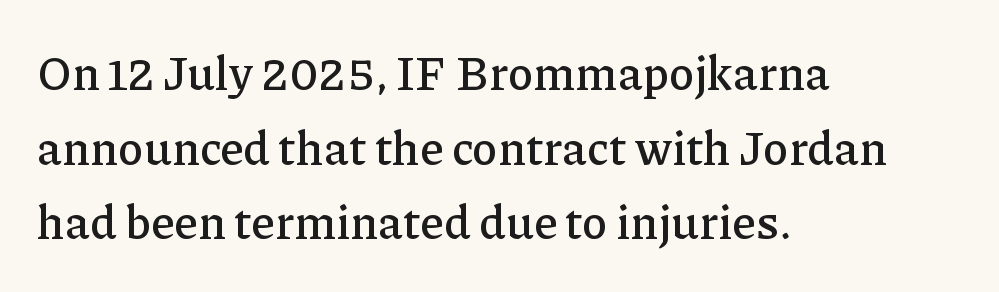
Little horizontal feet cap the strokes, marking this as serif type. All the whitespace from short lines collects on the right. Each letter keeps its own natural width here, so spacing adapts to shape. Descenders are the only things crossing below the line.
